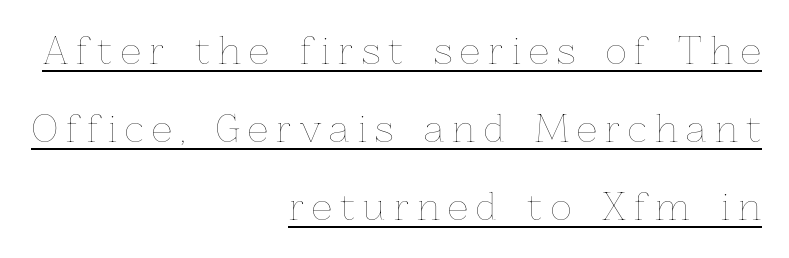
The image shows 36 px thin type, upright; set right-aligned, loose line spacing (2.16x), unusually wide letter spacing (+0.23 em), underlined; low stroke contrast and a medium x-height.
